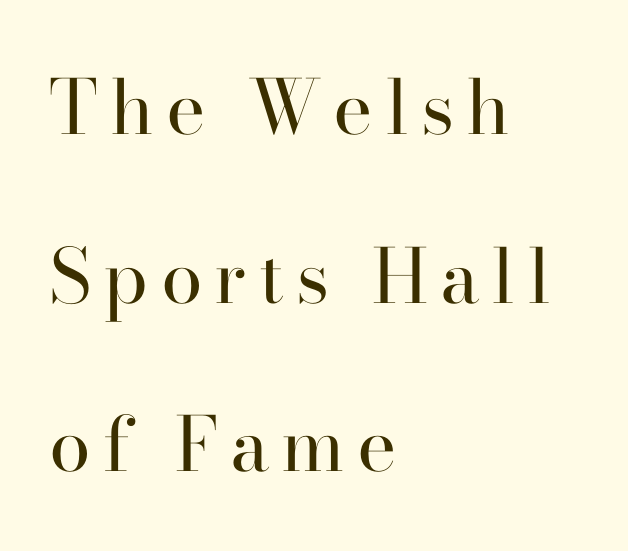
{"serif": "yes", "italic": "no", "bold": "no", "weight": "regular", "width": "normal", "stroke_contrast": "high", "x_height": "small", "monospaced": "no", "underline": "no", "align": "left", "line_spacing": "loose", "line_spacing_ratio": 2.25, "glyph_px": 75}
